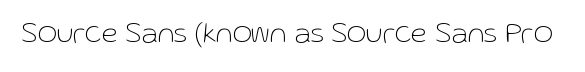
Summary of weight: not heavy and not bold. Letterform terminals end flat and unadorned throughout the passage. Here the designer chose a conventional face with non-uniform glyph widths. This is roman type, the default non-slanted kind. Glyph-to-glyph distance matches everyday printed text. Quick note: underline off.
